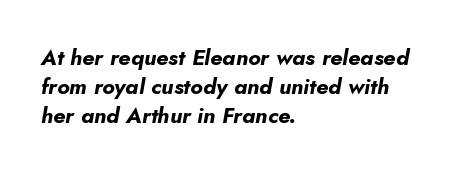
Q: Is the text bold? A: Yes.
Q: Is the text italic (slanted)? A: Yes, it leans right by about 5 degrees.
Q: Is the text underlined? A: No.
Q: How is the paragraph aligned? A: Left-aligned.
Q: Is the spacing between letters normal or unusually wide? A: Normal.
Q: Is the spacing between lines tight, normal or loose? A: Normal.
